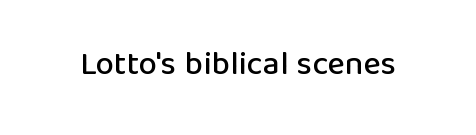
The image shows 33 px sans-serif type, upright; set normal letter spacing, not underlined; low stroke contrast and a medium x-height.
